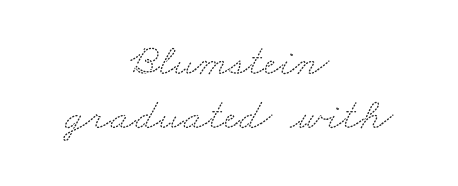
Q: Is the typeface a serif or a sans-serif typeface? A: Serif.
Q: Is the text underlined? A: No.
Q: How is the paragraph aligned? A: Centered.
Q: Is the spacing between letters normal or unusually wide? A: Normal.
Q: Width (condensed, normal, or wide)? A: Wide.
Q: Stroke contrast? A: Medium.
Q: x-height? A: Small.
Q: Monospaced? A: No.
